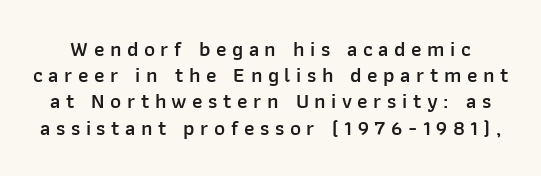
The image shows 21 px text type, upright; set normal line spacing (1.25x), unusually wide letter spacing (+0.26 em), not underlined.
